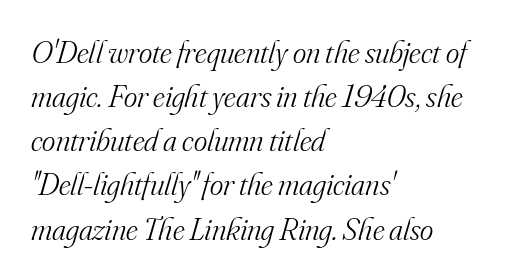
Q: Is the text bold? A: No.
Q: Is the text italic (slanted)? A: Yes, it leans right by about 16 degrees.
Q: Is the typeface a serif or a sans-serif typeface? A: Serif.
Q: Is the text underlined? A: No.
Q: How is the paragraph aligned? A: Left-aligned.
Q: Is the spacing between letters normal or unusually wide? A: Normal.
Q: Is the spacing between lines tight, normal or loose? A: Normal.
Q: Width (condensed, normal, or wide)? A: Normal.
Q: Stroke contrast? A: Medium.
Q: x-height? A: Small.
Q: Monospaced? A: No.
